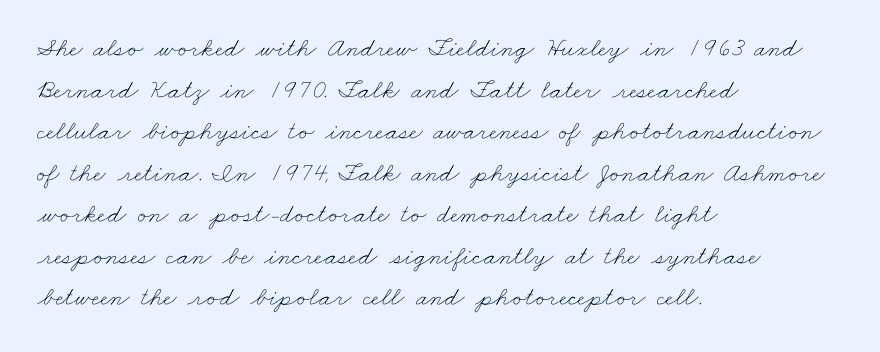
Q: Is the text bold? A: No.
Q: Is the text underlined? A: No.
Q: How is the paragraph aligned? A: Left-aligned.
Q: Is the spacing between letters normal or unusually wide? A: Normal.
Q: Is the spacing between lines tight, normal or loose? A: Normal.
